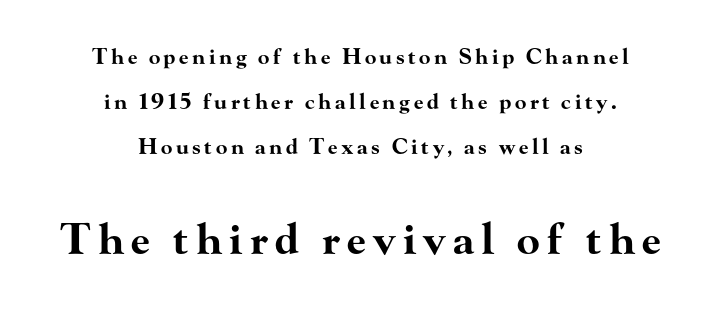
The image shows 42 px bold, wide serif type, upright; set centered, loose line spacing (2.15x), not underlined; the second (bottom) block is 2.0x larger; high stroke contrast and a small x-height.
